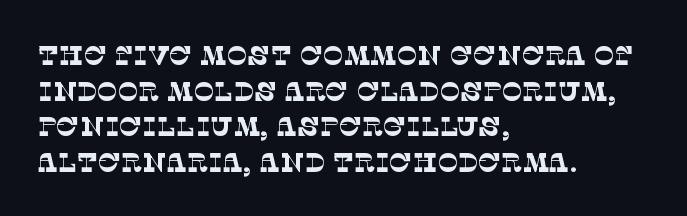
The image shows 27 px text type; set left-aligned, normal line spacing (1.32x), normal letter spacing, not underlined.
